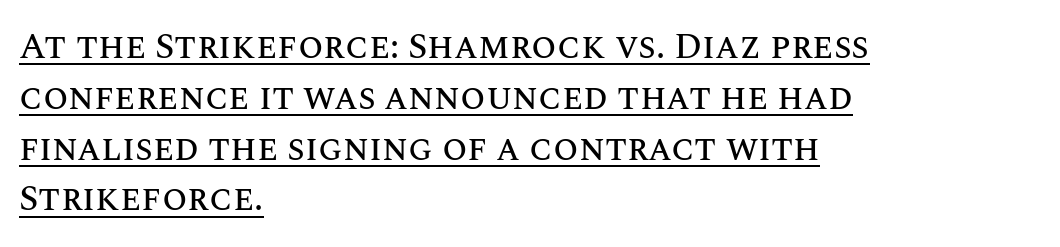
This sample has the flowing, uneven cadence of proportional lettering. Line starts are locked; line ends wander. Between one letter and the next there's only the usual sliver of space. The specimen reads as upright at a glance.
